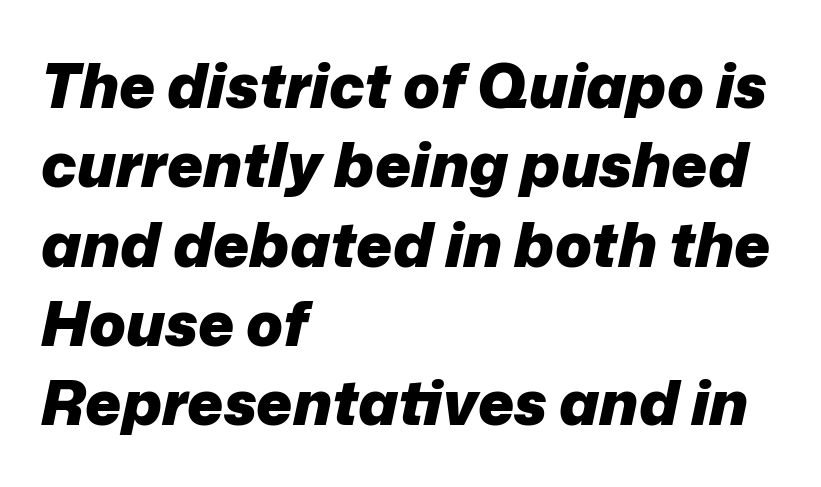
The sample has been set heavy, in full bold. You could not count columns in this text — the font is proportionally spaced. Successive baselines arrive at the customary interval. Posture: slanted.
